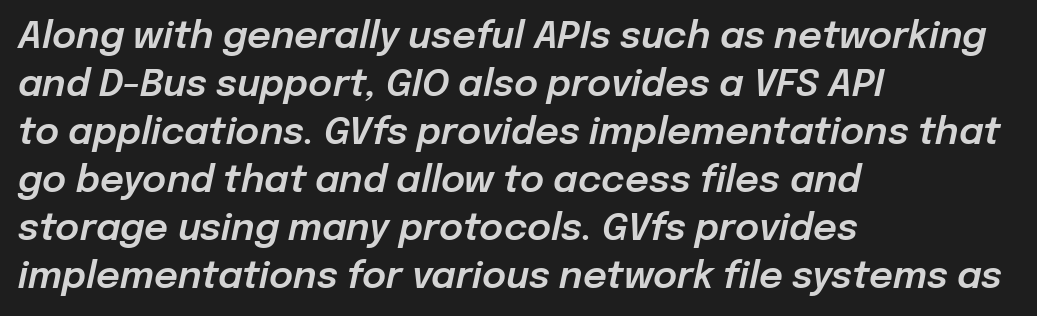
The image shows 37 px text type, italic (leaning right); set left-aligned, normal line spacing (1.3x), normal letter spacing, not underlined; low stroke contrast and a medium x-height.
